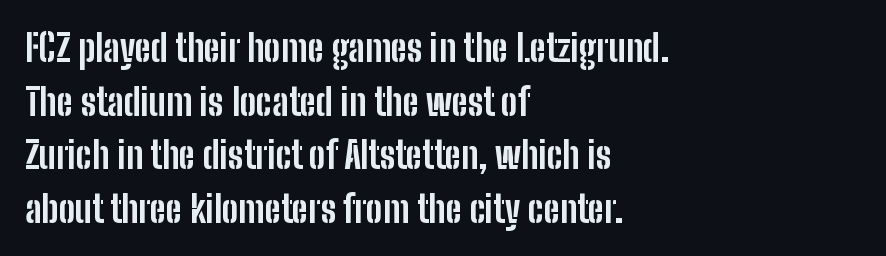
Which margin do the lines hug? The left one — the right edge is uneven. Unlike italic type, these characters show no tilt at all. The space between consecutive lines is moderate. Observe the ordinary spacing: letters are neighbours, not strangers. These lines are rendered in a variable-pitch font. The text was rendered using a sans face with plain stroke endings.
